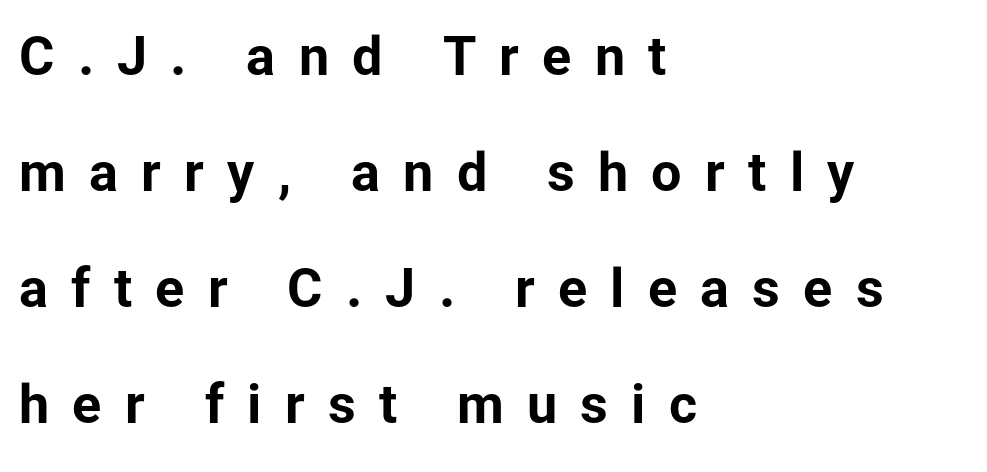
Q: Is the text bold? A: Yes.
Q: Is the text italic (slanted)? A: No, it is upright.
Q: Is the typeface a serif or a sans-serif typeface? A: Sans-serif.
Q: Is the text underlined? A: No.
Q: How is the paragraph aligned? A: Left-aligned.
Q: Is the spacing between letters normal or unusually wide? A: Unusually wide.
Q: Is the spacing between lines tight, normal or loose? A: Loose.
Q: Width (condensed, normal, or wide)? A: Normal.
Q: Stroke contrast? A: Low.
Q: x-height? A: Medium.
Q: Monospaced? A: No.
